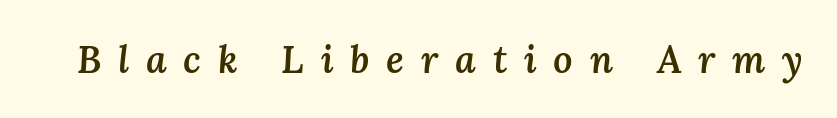
The image shows 38 px semibold type, italic (leaning right); set unusually wide letter spacing (+0.44 em), not underlined; medium stroke contrast and a medium x-height.
